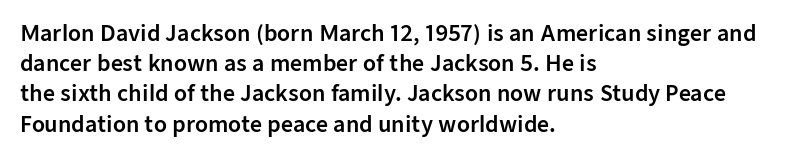
{"italic": "no", "underline": "no", "align": "left", "line_spacing": "normal", "line_spacing_ratio": 1.44, "letter_spacing": "normal", "letter_spacing_em": 0.0, "glyph_px": 21}
